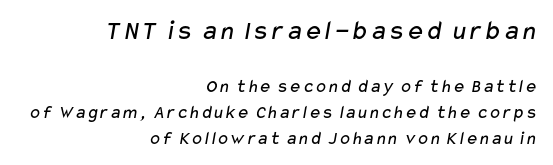
The image shows 28 px regular-weight, wide sans-serif type; set right-aligned, normal line spacing (1.36x), normal letter spacing, not underlined; the first (top) block is 1.47x larger; low stroke contrast and a medium x-height.
